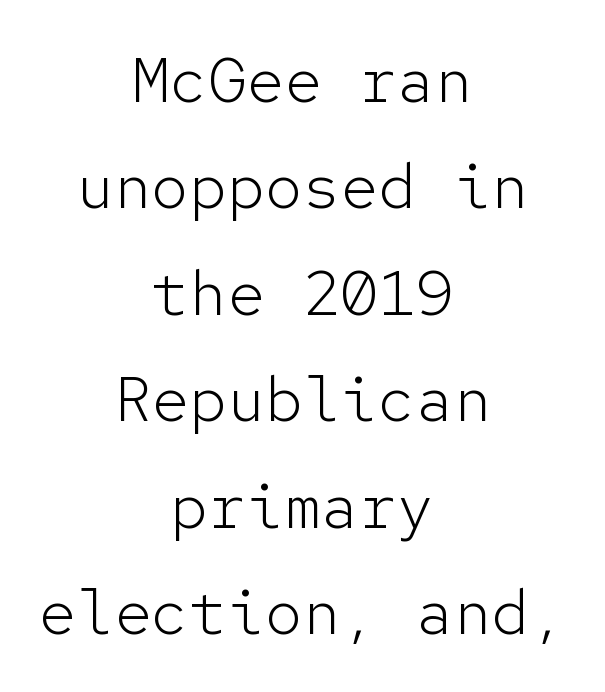
{"serif": "no", "italic": "no", "bold": "no", "weight": "light", "width": "normal", "stroke_contrast": "low", "x_height": "medium", "monospaced": "yes", "underline": "no", "align": "center", "line_spacing": "normal", "line_spacing_ratio": 1.69, "letter_spacing": "normal", "letter_spacing_em": 0.0, "glyph_px": 63}
